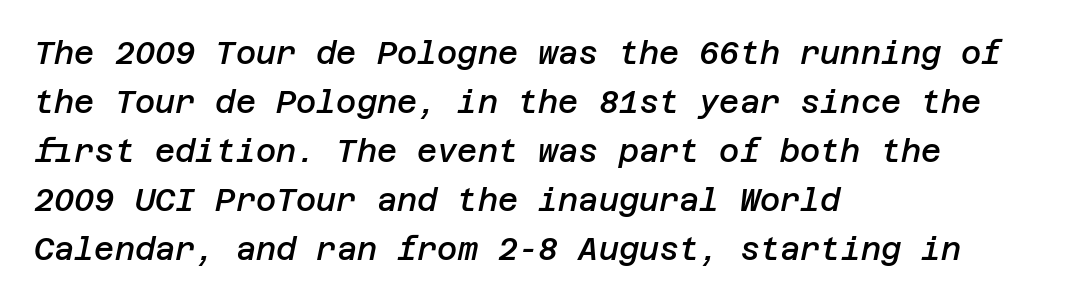
{"italic": "yes", "lean": "right", "slant_degrees": 12, "bold": "semi", "weight": "semibold", "width": "normal", "stroke_contrast": "low", "x_height": "large", "underline": "no", "align": "left", "line_spacing": "normal", "line_spacing_ratio": 1.58, "letter_spacing": "normal", "letter_spacing_em": 0.0, "glyph_px": 31}
